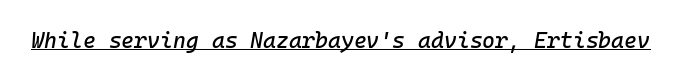
{"italic": "yes", "lean": "right", "slant_degrees": 10, "underline": "yes", "letter_spacing": "normal", "letter_spacing_em": 0.0, "glyph_px": 22}
